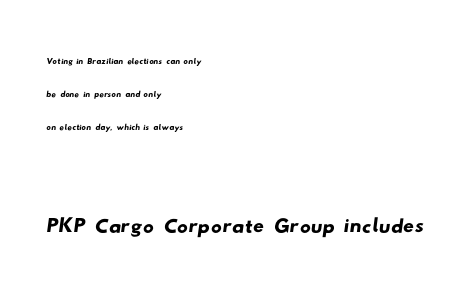
{"serif": "no", "width": "wide", "stroke_contrast": "low", "x_height": "small", "monospaced": "no", "underline": "no", "align": "left", "line_spacing": "normal", "line_spacing_ratio": 1.49, "letter_spacing": "normal", "letter_spacing_em": 0.0, "larger_block": "second", "size_ratio": 2.45, "glyph_px": 54}
